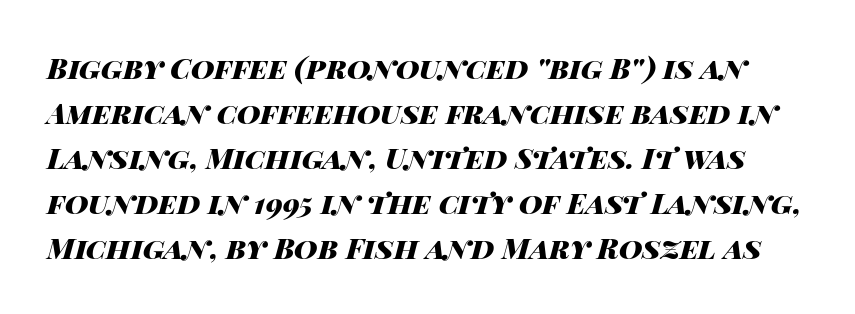
Q: Is the text bold? A: Yes.
Q: Is the text italic (slanted)? A: Yes, it leans right by about 14 degrees.
Q: Is the text underlined? A: No.
Q: Is the spacing between letters normal or unusually wide? A: Normal.
Q: Is the spacing between lines tight, normal or loose? A: Normal.
Q: Width (condensed, normal, or wide)? A: Wide.
Q: Stroke contrast? A: High.
Q: x-height? A: Large.
Q: Monospaced? A: No.
